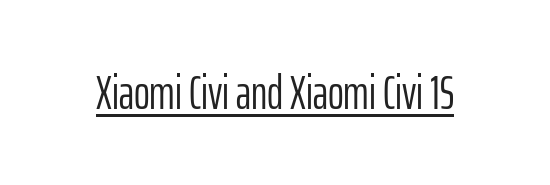
{"serif": "no", "italic": "no", "bold": "no", "weight": "light", "width": "condensed", "stroke_contrast": "low", "x_height": "medium", "monospaced": "no", "underline": "yes", "letter_spacing": "normal", "letter_spacing_em": 0.0, "glyph_px": 48}
